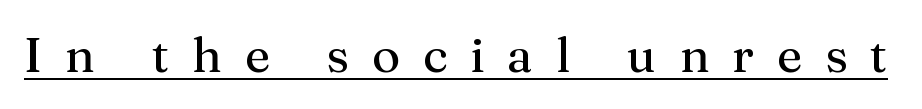
Between one letter and the next there's a generous, obvious gap. Think of a printed novel: that variable character pitch is what you see here. Letterform terminals end in serifs throughout the passage. A quiet, ordinary-to-light weight characterises the typeface. Posture: vertical.
